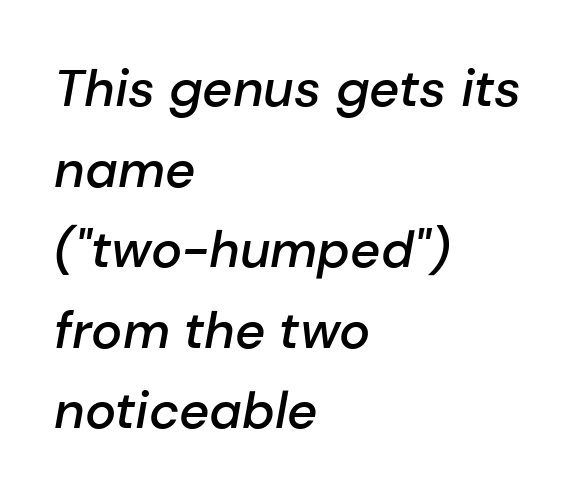
Q: Is the text bold? A: Semi-bold.
Q: Is the text italic (slanted)? A: Yes, it leans right by about 10 degrees.
Q: Is the text underlined? A: No.
Q: How is the paragraph aligned? A: Left-aligned.
Q: Is the spacing between letters normal or unusually wide? A: Normal.
Q: Is the spacing between lines tight, normal or loose? A: Normal.
Q: Width (condensed, normal, or wide)? A: Normal.
Q: Stroke contrast? A: Low.
Q: x-height? A: Medium.
Q: Monospaced? A: No.
